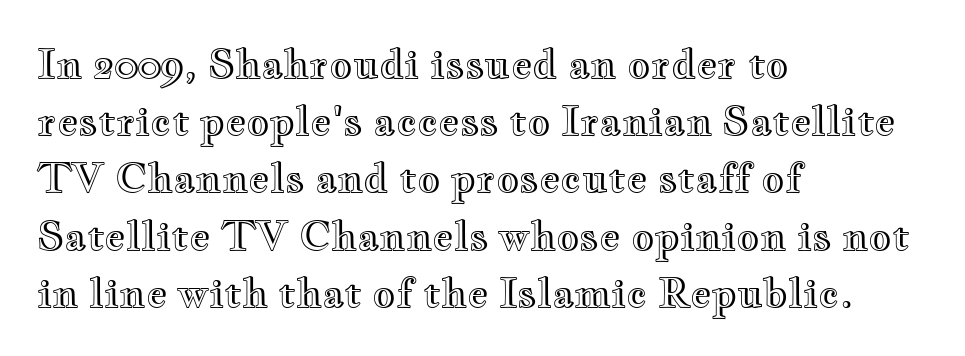
Q: Is the text italic (slanted)? A: No, it is upright.
Q: Is the text underlined? A: No.
Q: How is the paragraph aligned? A: Left-aligned.
Q: Is the spacing between letters normal or unusually wide? A: Normal.
Q: Is the spacing between lines tight, normal or loose? A: Normal.
Q: Width (condensed, normal, or wide)? A: Wide.
Q: x-height? A: Small.
Q: Monospaced? A: No.
